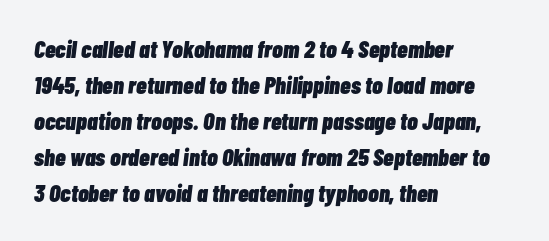
The image shows 24 px bold type, italic (leaning right); set left-aligned, normal line spacing (1.5x), normal letter spacing, not underlined.
